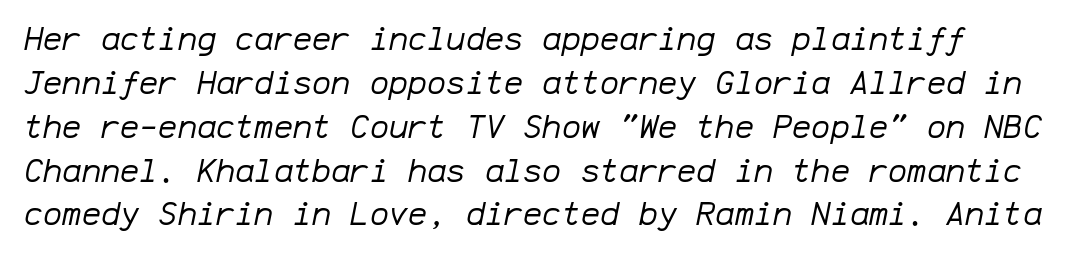
The image shows 32 px regular-weight type, italic (leaning right), monospaced; set normal line spacing (1.37x), normal letter spacing, not underlined; low stroke contrast and a medium x-height.
